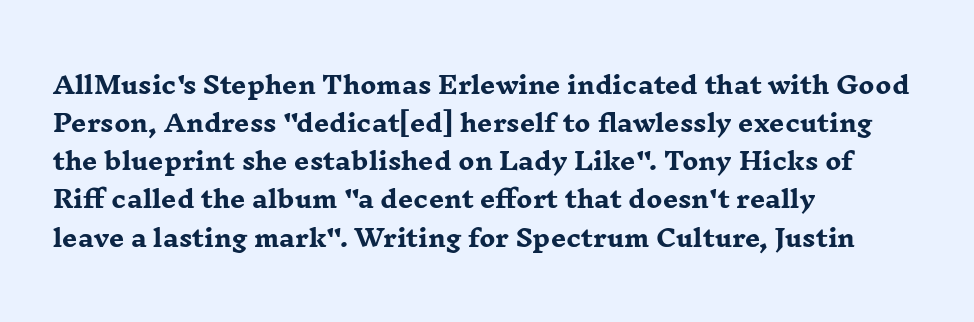
{"italic": "no", "bold": "yes", "underline": "no", "align": "left", "line_spacing": "normal", "line_spacing_ratio": 1.59, "letter_spacing": "normal", "letter_spacing_em": 0.0, "glyph_px": 24}
